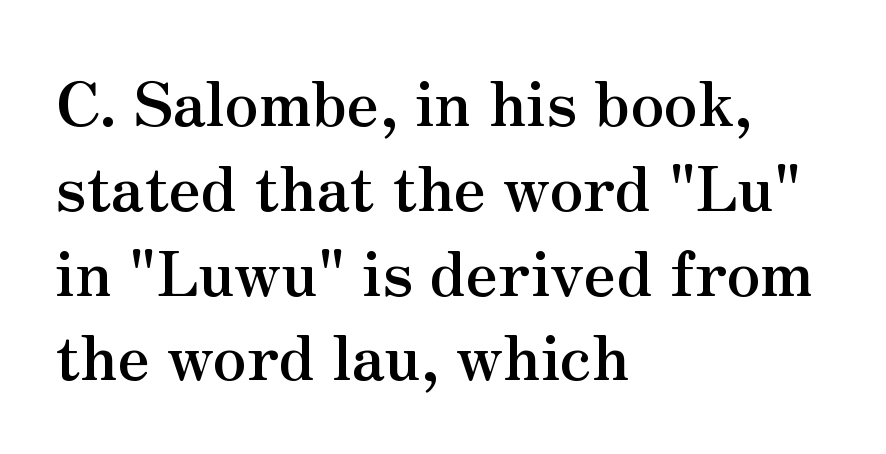
Q: Is the text bold? A: Yes.
Q: Is the text italic (slanted)? A: No, it is upright.
Q: Is the typeface a serif or a sans-serif typeface? A: Serif.
Q: Is the text underlined? A: No.
Q: How is the paragraph aligned? A: Left-aligned.
Q: Is the spacing between letters normal or unusually wide? A: Normal.
Q: Is the spacing between lines tight, normal or loose? A: Normal.
Q: Width (condensed, normal, or wide)? A: Normal.
Q: Stroke contrast? A: Medium.
Q: x-height? A: Small.
Q: Monospaced? A: No.
